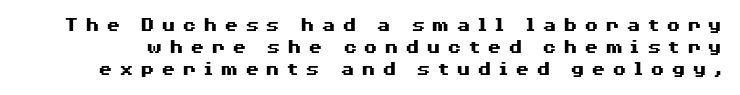
The image shows 21 px bold type, upright; set tight line spacing (1.04x), unusually wide letter spacing (+0.3 em), not underlined.
